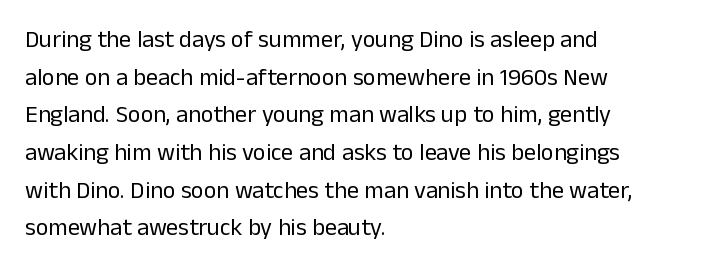
Q: Is the text bold? A: No.
Q: Is the text italic (slanted)? A: No, it is upright.
Q: Is the text underlined? A: No.
Q: How is the paragraph aligned? A: Left-aligned.
Q: Is the spacing between letters normal or unusually wide? A: Normal.
Q: Is the spacing between lines tight, normal or loose? A: Normal.
